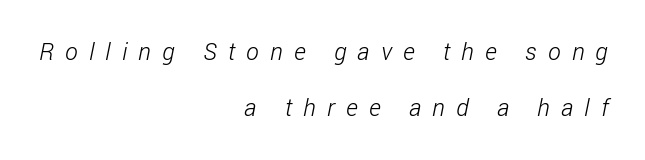
The rendering anchors every line to the right-hand side. The space between consecutive lines is lavish. Type without underlining. Ink coverage per letter is moderate at most. Tracking here is generous; glyphs stand well apart from one another.
